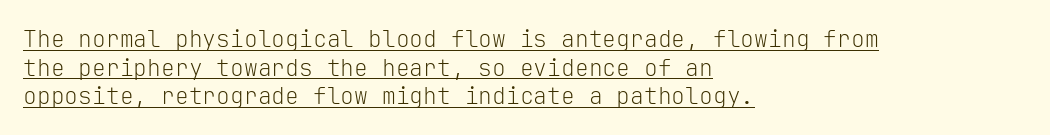
Q: Is the text bold? A: No.
Q: Is the text italic (slanted)? A: No, it is upright.
Q: Is the text underlined? A: Yes.
Q: How is the paragraph aligned? A: Left-aligned.
Q: Is the spacing between letters normal or unusually wide? A: Normal.
